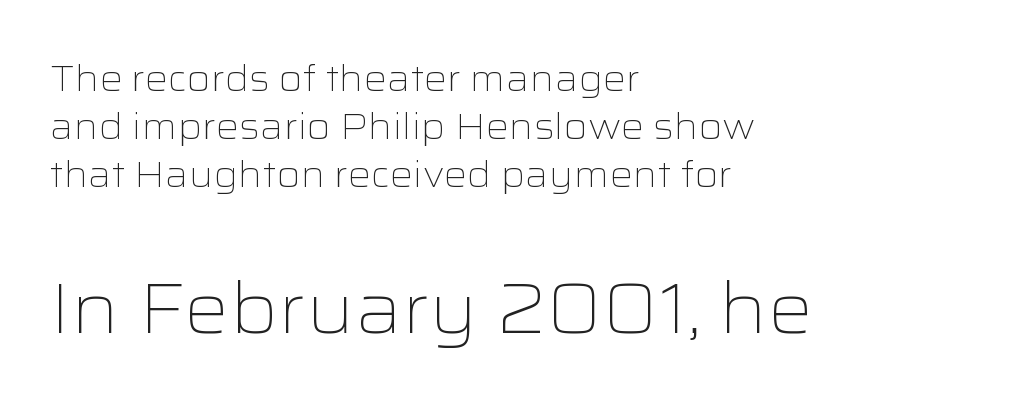
The image shows 71 px light, wide sans-serif type, upright; set left-aligned, normal line spacing (1.34x), normal letter spacing, not underlined; the second (bottom) block is 1.97x larger; low stroke contrast and a medium x-height.
